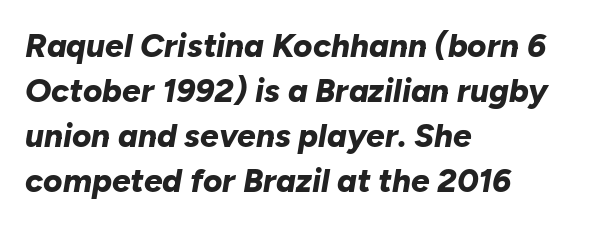
Does the lettering tilt? It does — this is italic. Caption: standard tracking, unaltered. The passage shown is typed in a proportional face where columns would drift. The gap between lines stays unmarked. The lines in this sample share a left origin and differ only in where they stop.
